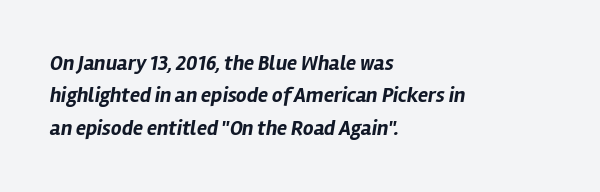
{"italic": "yes", "lean": "right", "slant_degrees": 12, "bold": "yes", "underline": "no", "align": "left", "line_spacing": "normal", "line_spacing_ratio": 1.54, "letter_spacing": "normal", "letter_spacing_em": 0.0, "glyph_px": 21}
